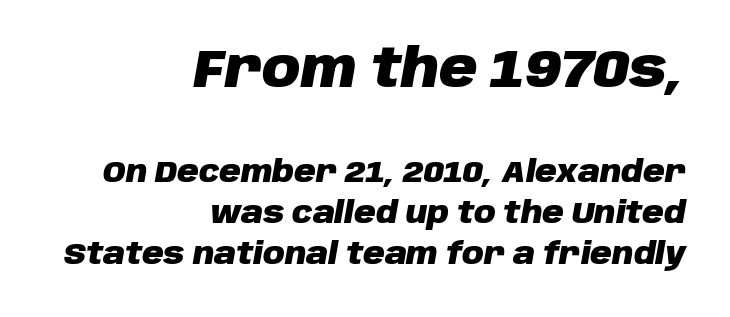
Q: Is the text bold? A: Yes.
Q: Is the text italic (slanted)? A: Yes, it leans right by about 10 degrees.
Q: Is the text underlined? A: No.
Q: How is the paragraph aligned? A: Right-aligned.
Q: Is the spacing between letters normal or unusually wide? A: Normal.
Q: Is the spacing between lines tight, normal or loose? A: Normal.
Q: Which block of text is set in a larger size, the first (top) or the second (bottom)? A: The first (top) one.
Q: Width (condensed, normal, or wide)? A: Normal.
Q: Stroke contrast? A: Low.
Q: x-height? A: Large.
Q: Monospaced? A: No.
